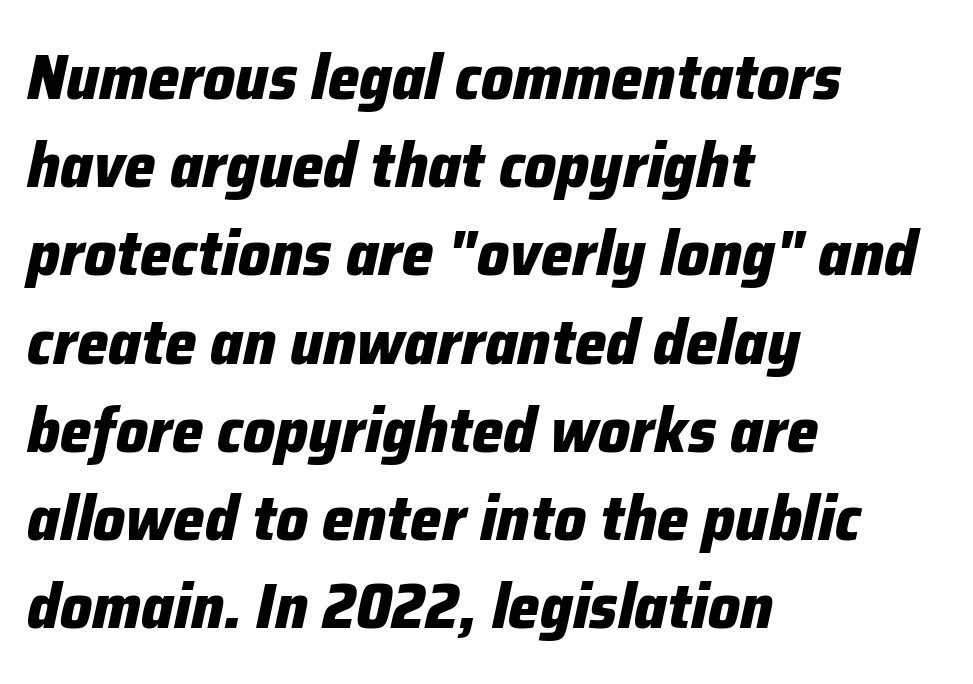
Q: Is the text bold? A: Yes.
Q: Is the text italic (slanted)? A: Yes, it leans right by about 12 degrees.
Q: Is the text underlined? A: No.
Q: How is the paragraph aligned? A: Left-aligned.
Q: Is the spacing between letters normal or unusually wide? A: Normal.
Q: Is the spacing between lines tight, normal or loose? A: Normal.
Q: Width (condensed, normal, or wide)? A: Normal.
Q: Stroke contrast? A: Low.
Q: x-height? A: Medium.
Q: Monospaced? A: No.
